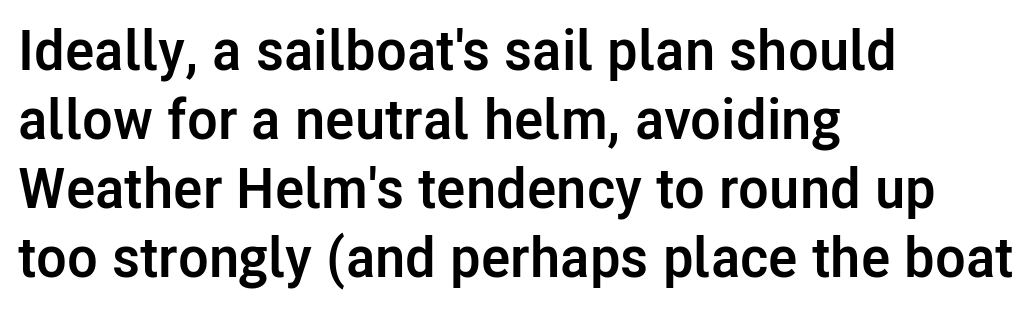
Tall strokes in this sample are plumb rather than angled. The face used here is rendered with its standard letterfit. Unlike a traditional serif, this face leaves its strokes unadorned. Is the block centered? No — it sits flush against the left margin.
